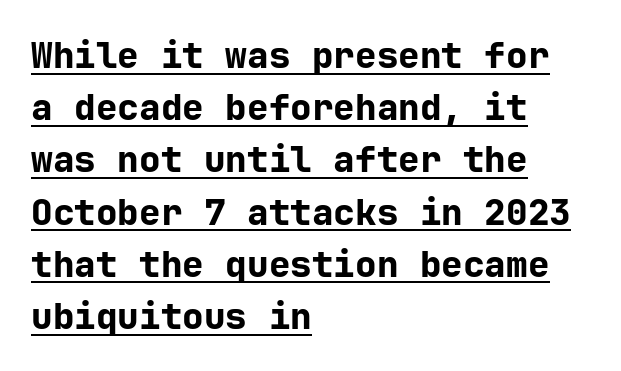
Q: Is the text bold? A: Yes.
Q: Is the text italic (slanted)? A: No, it is upright.
Q: Is the typeface a serif or a sans-serif typeface? A: Sans-serif.
Q: Is the text underlined? A: Yes.
Q: How is the paragraph aligned? A: Left-aligned.
Q: Is the spacing between letters normal or unusually wide? A: Normal.
Q: Is the spacing between lines tight, normal or loose? A: Normal.
Q: Width (condensed, normal, or wide)? A: Normal.
Q: Stroke contrast? A: Low.
Q: x-height? A: Medium.
